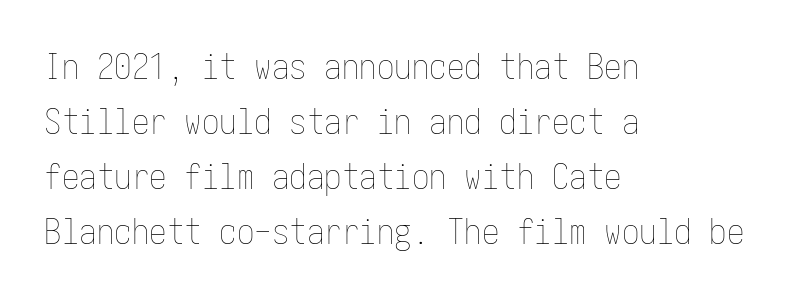
The image shows 35 px thin, condensed type, upright; set left-aligned, normal line spacing (1.57x), normal letter spacing, not underlined; low stroke contrast and a medium x-height.
